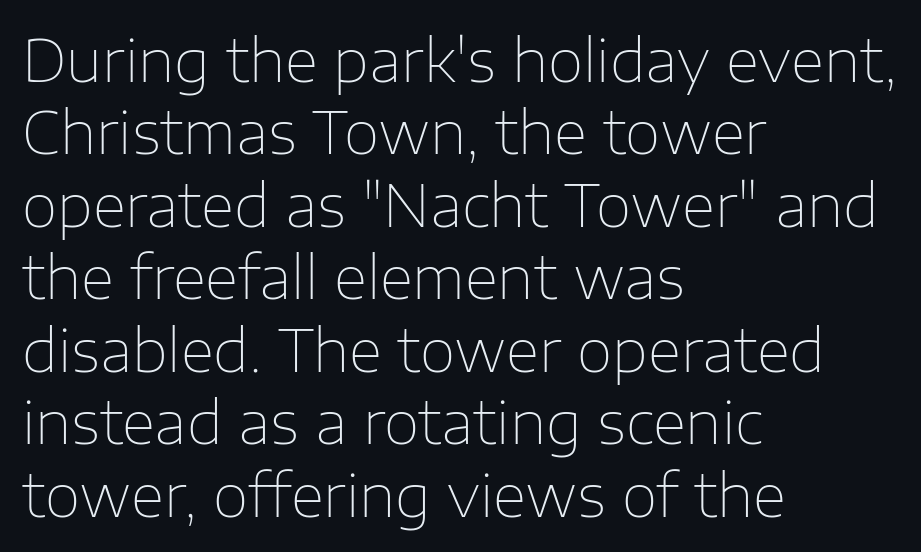
The image shows 58 px thin sans-serif type, upright; set left-aligned, normal line spacing (1.25x), normal letter spacing, not underlined; low stroke contrast and a medium x-height.
